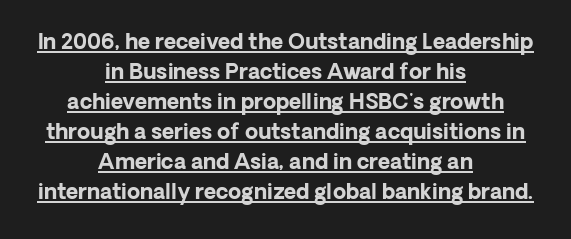
Q: Is the text bold? A: Yes.
Q: Is the text italic (slanted)? A: No, it is upright.
Q: Is the text underlined? A: Yes.
Q: How is the paragraph aligned? A: Centered.
Q: Is the spacing between letters normal or unusually wide? A: Normal.
Q: Is the spacing between lines tight, normal or loose? A: Normal.
